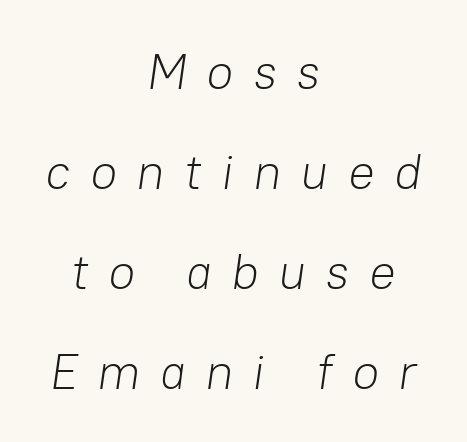
{"italic": "yes", "lean": "right", "slant_degrees": 8, "bold": "no", "weight": "light", "width": "normal", "stroke_contrast": "low", "x_height": "medium", "monospaced": "no", "underline": "no", "align": "center", "line_spacing": "loose", "line_spacing_ratio": 2.0, "letter_spacing": "wide", "letter_spacing_em": 0.38, "glyph_px": 50}
